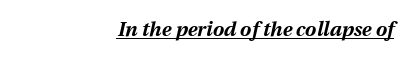
The image shows 20 px bold type, italic (leaning right); set right-aligned, normal letter spacing, underlined.
